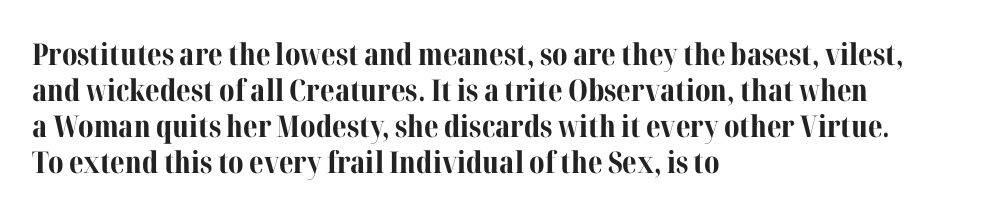
The lettering stays uniformly vertical, giving the passage a roman look. Each word holds together tightly as a unit, with standard inter-letter gaps. Serifs: yes, visible at the terminals of the letterforms. Heavy, bold letterforms. Descender tails drop into unmarked territory.
